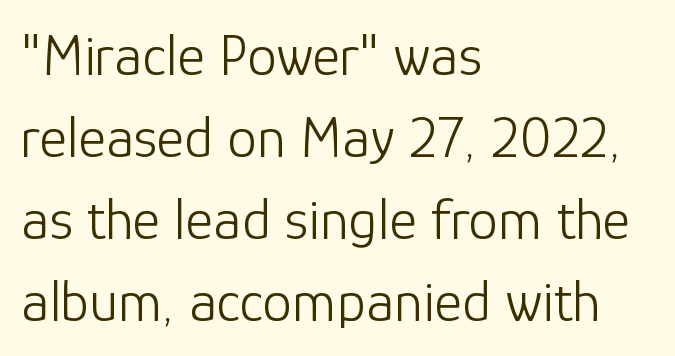
Q: Is the text bold? A: No.
Q: Is the text italic (slanted)? A: No, it is upright.
Q: Is the typeface a serif or a sans-serif typeface? A: Sans-serif.
Q: Is the text underlined? A: No.
Q: How is the paragraph aligned? A: Left-aligned.
Q: Is the spacing between letters normal or unusually wide? A: Normal.
Q: Is the spacing between lines tight, normal or loose? A: Normal.
Q: Width (condensed, normal, or wide)? A: Normal.
Q: Stroke contrast? A: Low.
Q: x-height? A: Medium.
Q: Monospaced? A: No.
